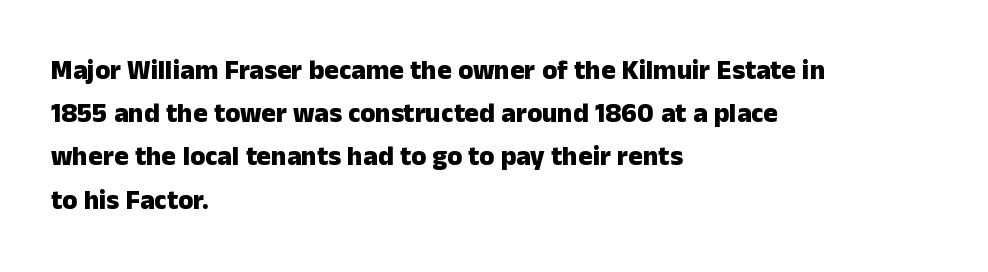
{"italic": "no", "bold": "yes", "underline": "no", "align": "left", "line_spacing": "normal", "line_spacing_ratio": 1.6, "letter_spacing": "normal", "letter_spacing_em": 0.0, "glyph_px": 27}
